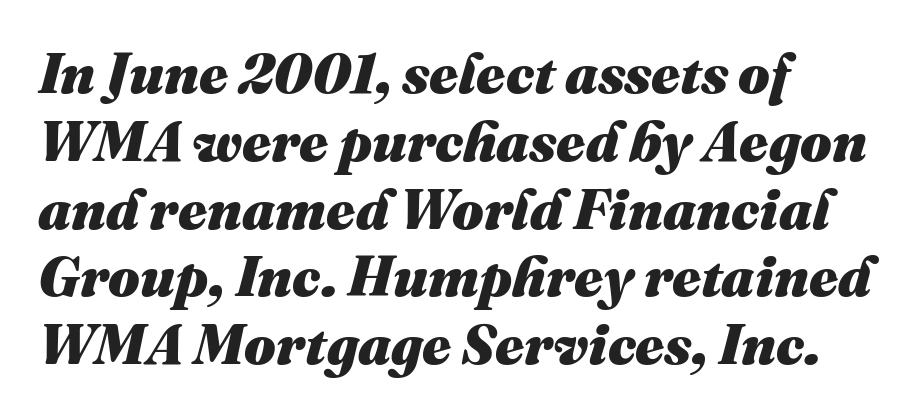
The image shows 56 px heavy type, italic (leaning right); set left-aligned, line spacing 1.21x, normal letter spacing, not underlined; medium stroke contrast and a medium x-height.
